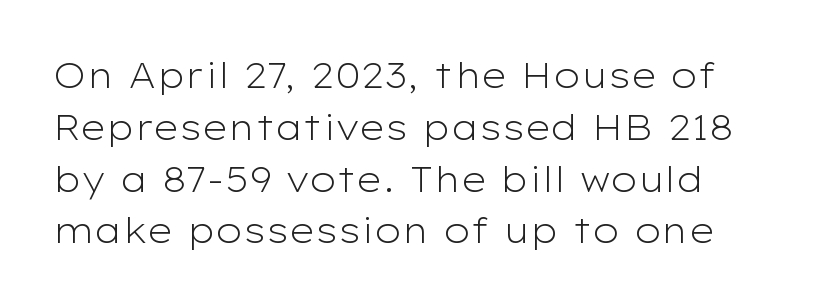
{"serif": "no", "italic": "no", "bold": "no", "weight": "light", "width": "wide", "stroke_contrast": "low", "x_height": "medium", "monospaced": "no", "underline": "no", "line_spacing": "normal", "line_spacing_ratio": 1.48, "letter_spacing": "normal", "letter_spacing_em": 0.0, "glyph_px": 35}
